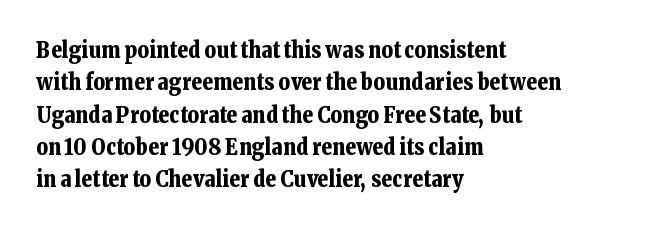
Q: Is the text bold? A: Yes.
Q: Is the text italic (slanted)? A: No, it is upright.
Q: Is the text underlined? A: No.
Q: How is the paragraph aligned? A: Left-aligned.
Q: Is the spacing between letters normal or unusually wide? A: Normal.
Q: Is the spacing between lines tight, normal or loose? A: Normal.
